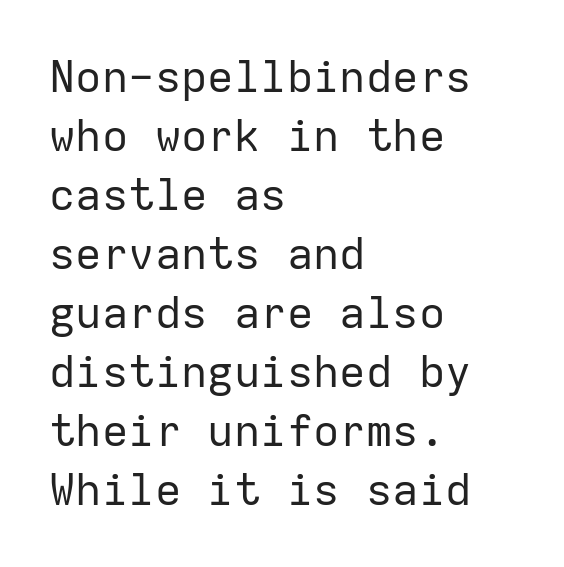
Q: Is the text bold? A: No.
Q: Is the text italic (slanted)? A: No, it is upright.
Q: Is the typeface a serif or a sans-serif typeface? A: Sans-serif.
Q: Is the text underlined? A: No.
Q: How is the paragraph aligned? A: Left-aligned.
Q: Is the spacing between letters normal or unusually wide? A: Normal.
Q: Is the spacing between lines tight, normal or loose? A: Normal.
Q: Width (condensed, normal, or wide)? A: Normal.
Q: Stroke contrast? A: Low.
Q: x-height? A: Medium.
Q: Monospaced? A: Yes.
